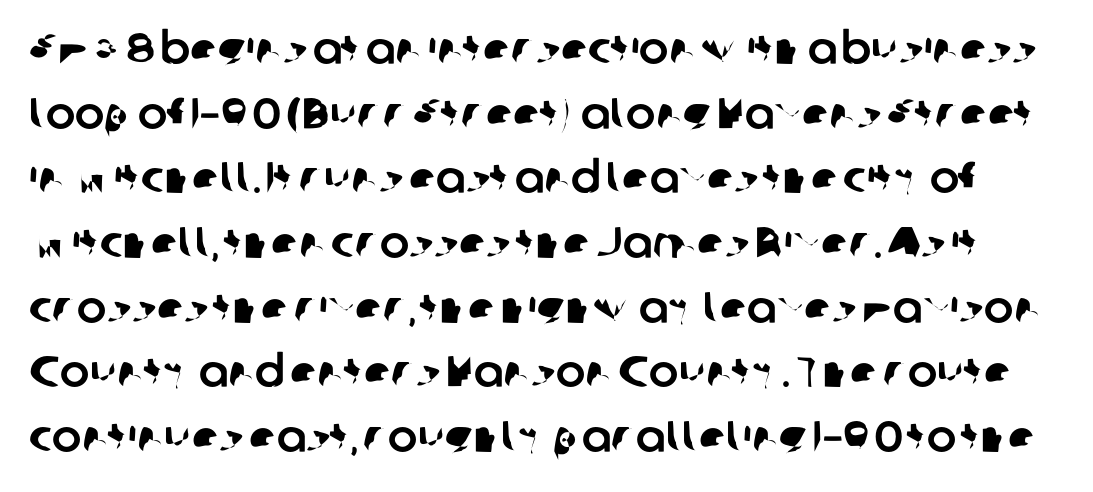
The image shows 44 px sans-serif type; set normal line spacing (1.47x), normal letter spacing, not underlined; low stroke contrast and a medium x-height.
